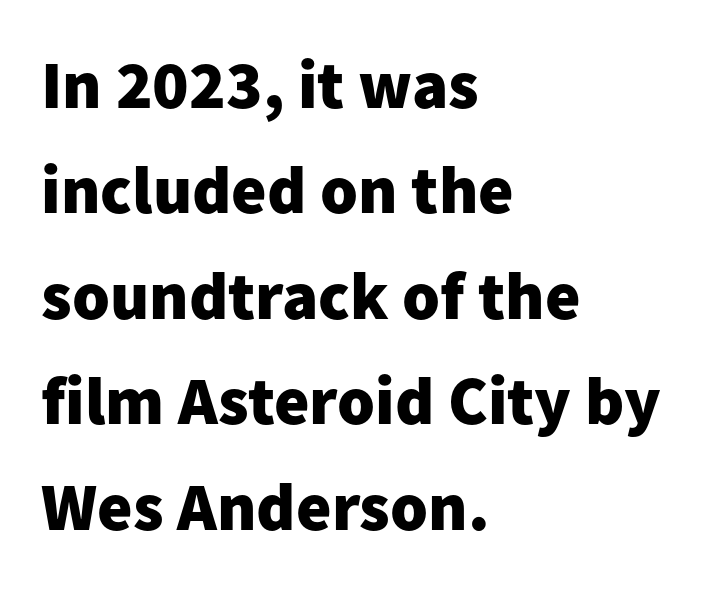
The image shows 68 px heavy sans-serif type, upright; set left-aligned, normal line spacing (1.55x), normal letter spacing, not underlined; low stroke contrast and a medium x-height.
